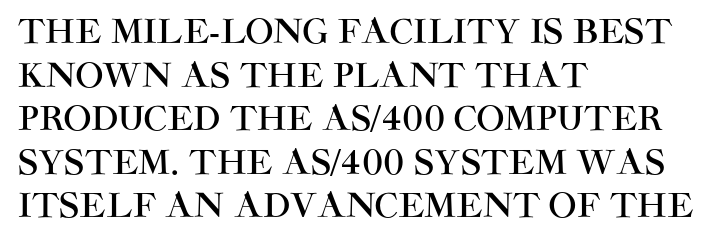
The image shows 33 px sans-serif type, upright; set left-aligned, normal line spacing (1.32x), normal letter spacing, not underlined; high stroke contrast and a large x-height.
